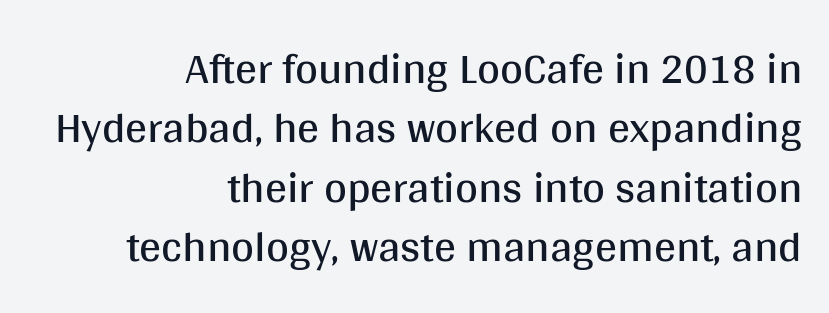
Q: Is the text bold? A: No.
Q: Is the text italic (slanted)? A: No, it is upright.
Q: Is the typeface a serif or a sans-serif typeface? A: Sans-serif.
Q: Is the text underlined? A: No.
Q: How is the paragraph aligned? A: Right-aligned.
Q: Is the spacing between letters normal or unusually wide? A: Normal.
Q: Is the spacing between lines tight, normal or loose? A: Normal.
Q: Width (condensed, normal, or wide)? A: Normal.
Q: Stroke contrast? A: Medium.
Q: x-height? A: Large.
Q: Monospaced? A: No.
